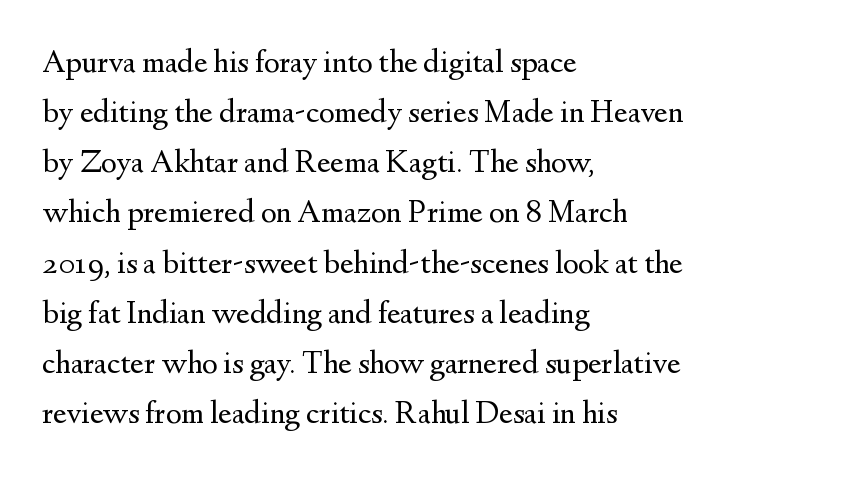
Q: Is the text bold? A: No.
Q: Is the text italic (slanted)? A: No, it is upright.
Q: Is the typeface a serif or a sans-serif typeface? A: Serif.
Q: Is the text underlined? A: No.
Q: How is the paragraph aligned? A: Left-aligned.
Q: Is the spacing between letters normal or unusually wide? A: Normal.
Q: Is the spacing between lines tight, normal or loose? A: Normal.
Q: Width (condensed, normal, or wide)? A: Normal.
Q: Stroke contrast? A: Medium.
Q: x-height? A: Small.
Q: Monospaced? A: No.
